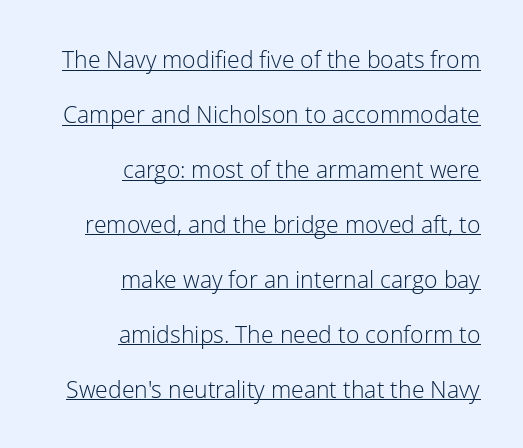
The image shows 23 px text type, upright; set right-aligned, loose line spacing (2.39x), normal letter spacing, underlined.
